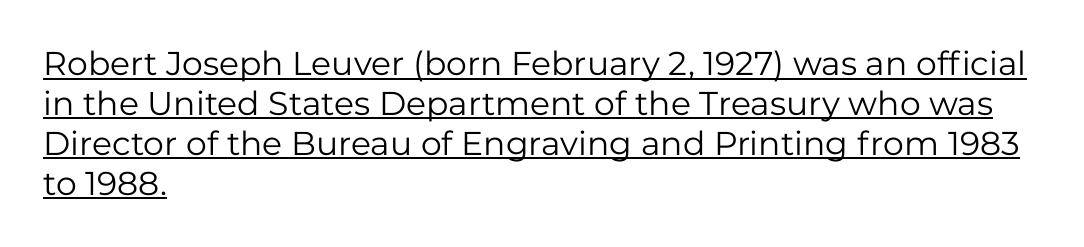
{"serif": "no", "italic": "no", "bold": "no", "weight": "regular", "width": "normal", "stroke_contrast": "low", "x_height": "medium", "monospaced": "no", "underline": "yes", "align": "left", "line_spacing_ratio": 1.21, "letter_spacing": "normal", "letter_spacing_em": 0.0, "glyph_px": 33}
